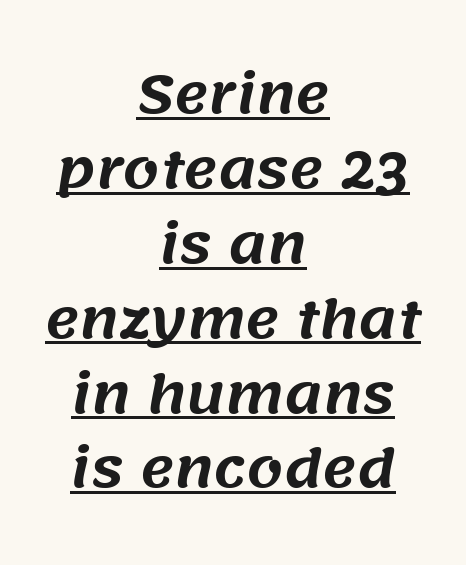
Notice how the passage keeps no hard edge, just a central spine. Descenders here cross a horizontal rule under the line. Does the leading feel generous? No, just average. Honestly, the letter spacing is just normal — you wouldn't notice it. The typeface chosen for these lines omits serifs.
